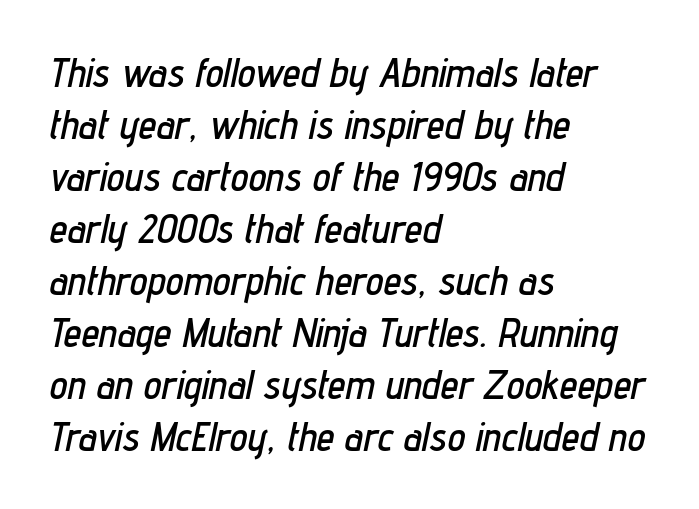
Underline: absent. The specimen reads as italic at a glance. This rendering uses left alignment, leaving the right contour irregular. Here the designer chose a conventional face with non-uniform glyph widths.
